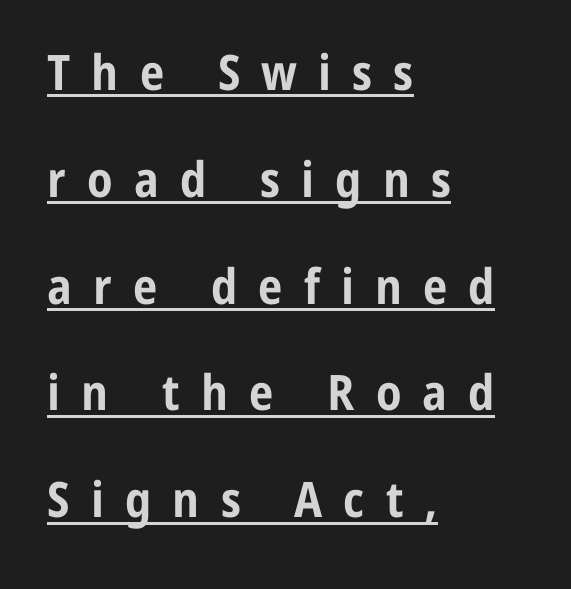
Q: Is the text bold? A: Yes.
Q: Is the text italic (slanted)? A: No, it is upright.
Q: Is the typeface a serif or a sans-serif typeface? A: Sans-serif.
Q: Is the text underlined? A: Yes.
Q: How is the paragraph aligned? A: Left-aligned.
Q: Is the spacing between letters normal or unusually wide? A: Unusually wide.
Q: Is the spacing between lines tight, normal or loose? A: Loose.
Q: Width (condensed, normal, or wide)? A: Condensed.
Q: Stroke contrast? A: Low.
Q: x-height? A: Medium.
Q: Monospaced? A: No.
